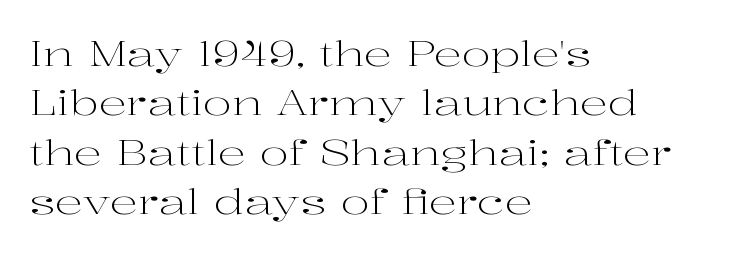
Q: Is the text bold? A: No.
Q: Is the text italic (slanted)? A: No, it is upright.
Q: Is the typeface a serif or a sans-serif typeface? A: Serif.
Q: Is the text underlined? A: No.
Q: How is the paragraph aligned? A: Left-aligned.
Q: Is the spacing between letters normal or unusually wide? A: Normal.
Q: Is the spacing between lines tight, normal or loose? A: Normal.
Q: Width (condensed, normal, or wide)? A: Wide.
Q: Stroke contrast? A: High.
Q: x-height? A: Medium.
Q: Monospaced? A: No.
